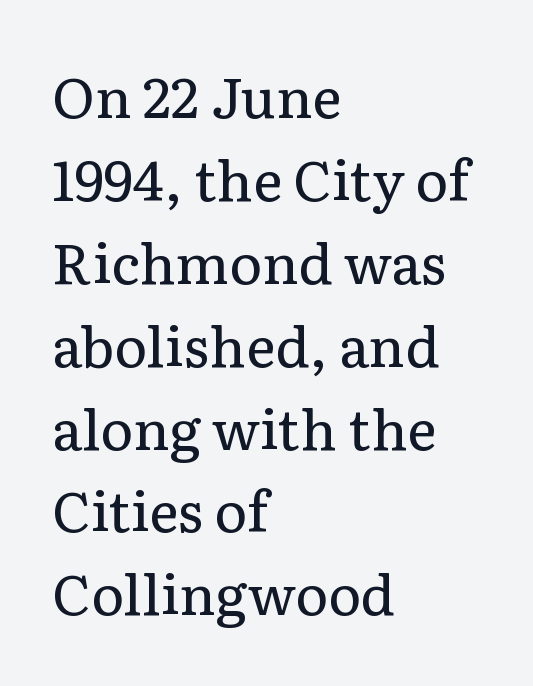
{"serif": "yes", "italic": "no", "bold": "no", "weight": "regular", "width": "normal", "stroke_contrast": "low", "x_height": "medium", "monospaced": "no", "underline": "no", "align": "left", "line_spacing": "normal", "line_spacing_ratio": 1.48, "letter_spacing": "normal", "letter_spacing_em": 0.0, "glyph_px": 56}
